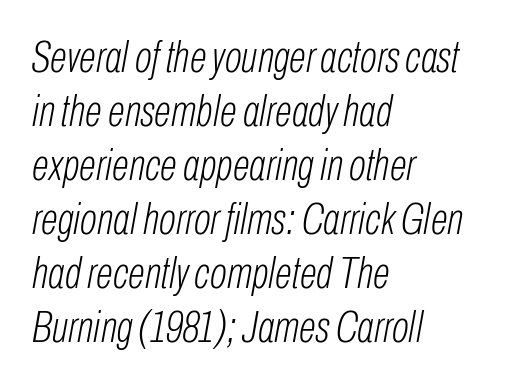
Here the designer chose a conventional face with non-uniform glyph widths. Stroke mass is kept to a normal reading level or below. Standard letterfit; no display-style spreading of the glyphs. Beneath every word, the page is bare.
